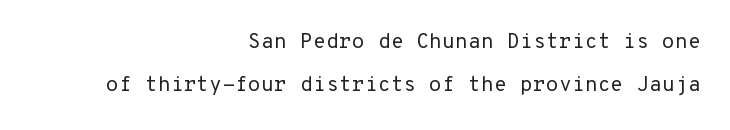
The image shows 21 px text type, upright; set right-aligned, loose line spacing (2.05x), normal letter spacing, not underlined.
